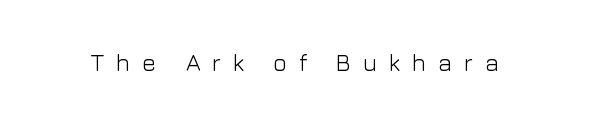
Words float on clear page, feet unadorned. The line texture is sparse and dotted thanks to wide tracking. Stems here are at most as thick as an everyday book face. Upright lettering throughout.
